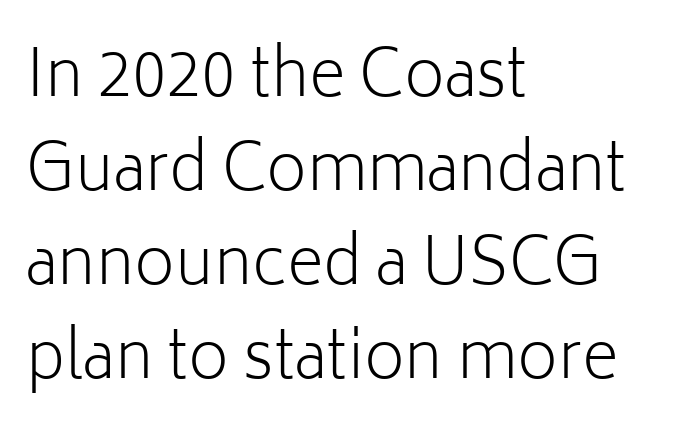
Q: Is the text bold? A: No.
Q: Is the text italic (slanted)? A: No, it is upright.
Q: Is the typeface a serif or a sans-serif typeface? A: Sans-serif.
Q: Is the text underlined? A: No.
Q: How is the paragraph aligned? A: Left-aligned.
Q: Is the spacing between letters normal or unusually wide? A: Normal.
Q: Is the spacing between lines tight, normal or loose? A: Normal.
Q: Width (condensed, normal, or wide)? A: Normal.
Q: Stroke contrast? A: Low.
Q: x-height? A: Medium.
Q: Monospaced? A: No.
